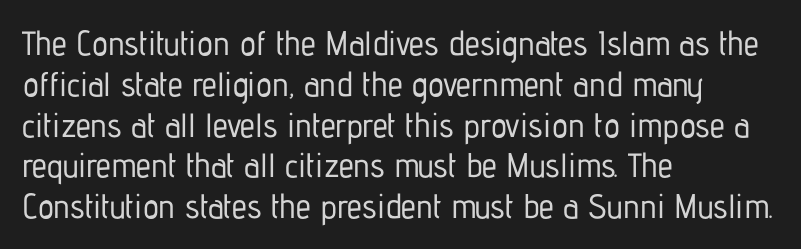
{"serif": "no", "italic": "no", "width": "condensed", "stroke_contrast": "low", "x_height": "medium", "monospaced": "no", "underline": "no", "align": "left", "line_spacing_ratio": 1.2, "letter_spacing": "normal", "letter_spacing_em": 0.0, "glyph_px": 34}
